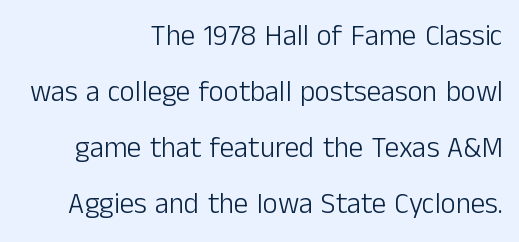
The image shows 29 px light sans-serif type, upright; set right-aligned, loose line spacing (1.93x), normal letter spacing, not underlined; low stroke contrast and a medium x-height.
